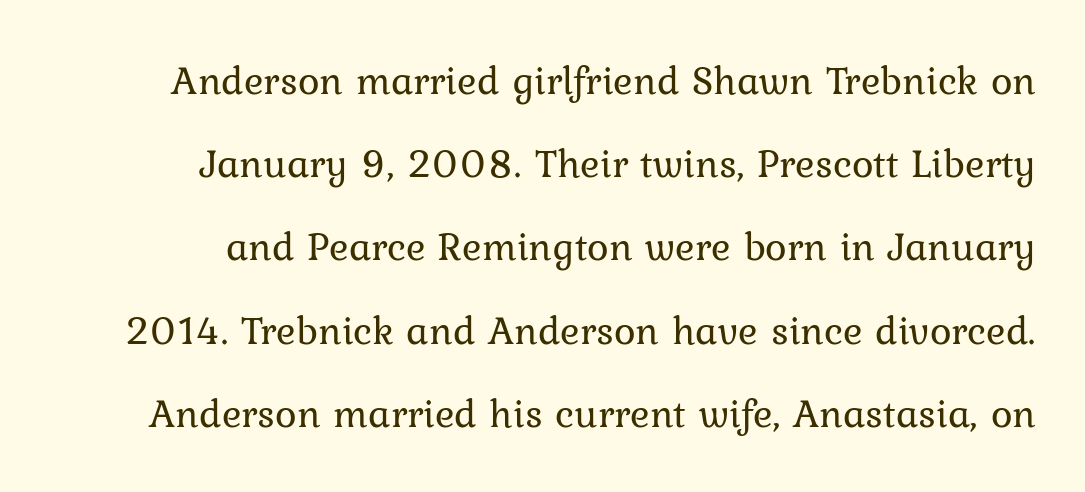
The image shows 41 px regular-weight serif type, upright; set right-aligned, loose line spacing (2.03x), normal letter spacing, not underlined; low stroke contrast and a medium x-height.
